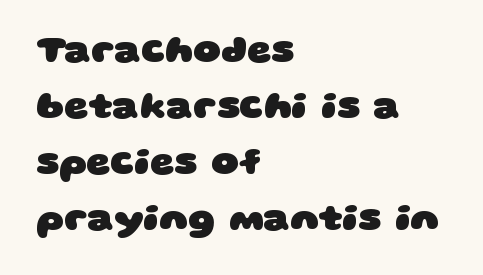
Letters rest on an invisible, unmarked baseline. Leftover space on each line is placed entirely after the last word. The face used here is proportionally spaced, like ordinary book or web type. Leading matches the norm, producing a regular column. Summary of weight: heavy, a full bold. Each letter's strokes conclude bluntly, with no projecting serifs.
